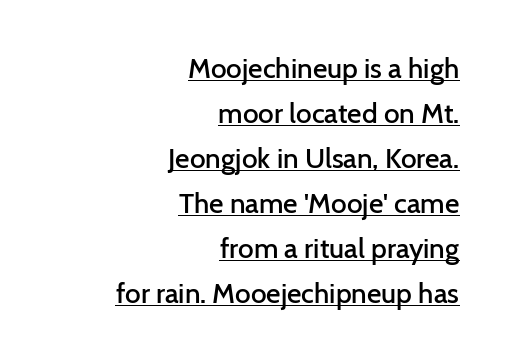
The image shows 28 px semibold sans-serif type, upright; set right-aligned, normal line spacing (1.61x), normal letter spacing, underlined; low stroke contrast and a medium x-height.
